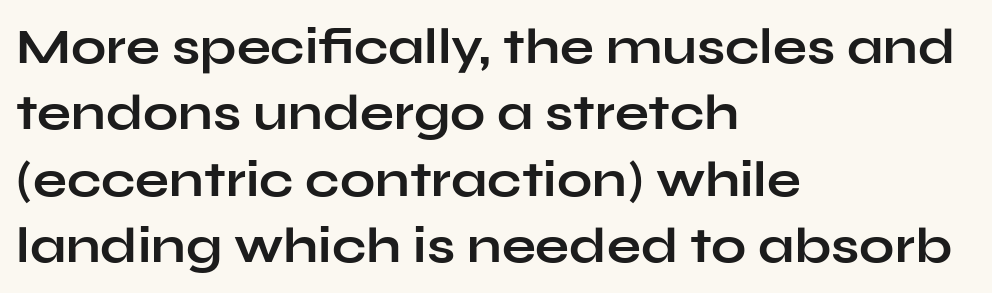
Q: Is the text bold? A: Yes.
Q: Is the text italic (slanted)? A: No, it is upright.
Q: Is the typeface a serif or a sans-serif typeface? A: Sans-serif.
Q: Is the text underlined? A: No.
Q: How is the paragraph aligned? A: Left-aligned.
Q: Is the spacing between letters normal or unusually wide? A: Normal.
Q: Is the spacing between lines tight, normal or loose? A: Normal.
Q: Width (condensed, normal, or wide)? A: Wide.
Q: Stroke contrast? A: Low.
Q: x-height? A: Medium.
Q: Monospaced? A: No.
